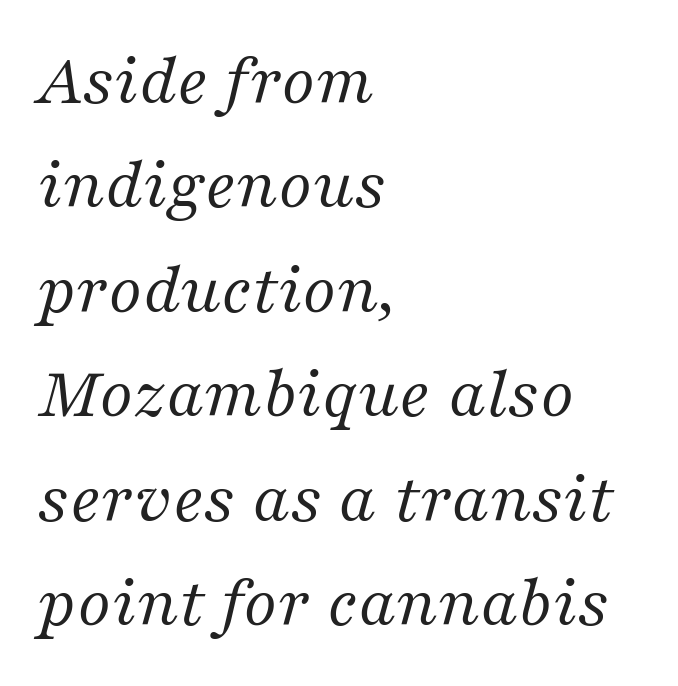
{"serif": "yes", "italic": "yes", "lean": "right", "slant_degrees": 16, "bold": "no", "weight": "regular", "width": "normal", "stroke_contrast": "medium", "x_height": "medium", "monospaced": "no", "underline": "no", "align": "left", "line_spacing": "normal", "line_spacing_ratio": 1.43, "letter_spacing": "normal", "letter_spacing_em": 0.0, "glyph_px": 73}
